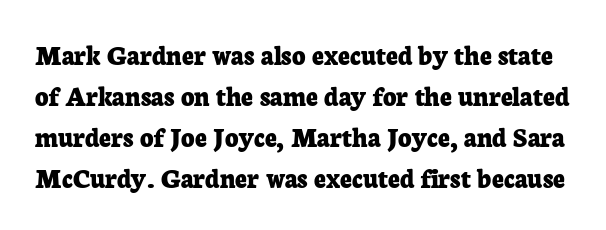
{"serif": "yes", "italic": "no", "bold": "yes", "weight": "bold", "width": "normal", "stroke_contrast": "low", "x_height": "medium", "monospaced": "no", "underline": "no", "line_spacing": "normal", "line_spacing_ratio": 1.41, "letter_spacing": "normal", "letter_spacing_em": 0.0, "glyph_px": 29}
